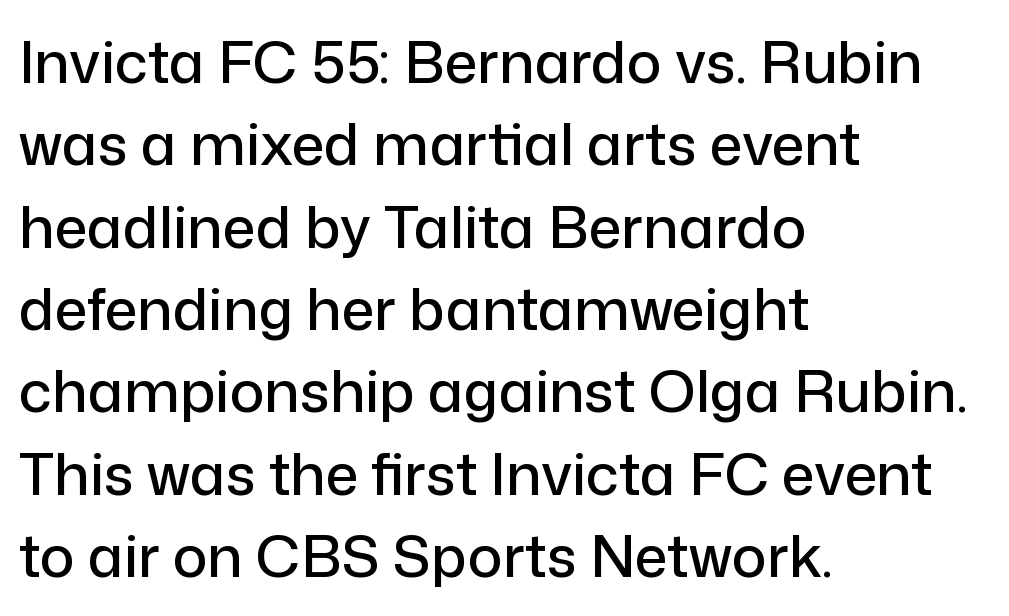
The image shows 58 px sans-serif type, upright; set left-aligned, normal line spacing (1.42x), normal letter spacing, not underlined; low stroke contrast and a medium x-height.
